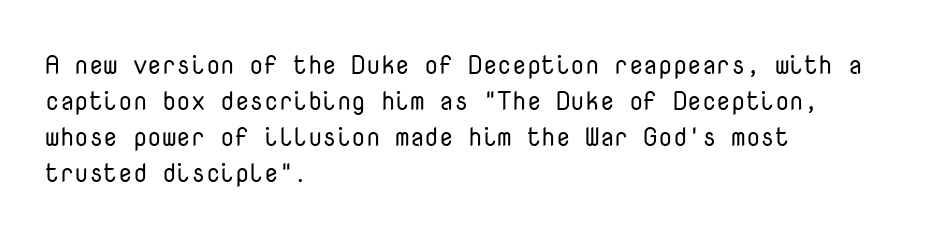
The image shows 26 px text type, upright; set left-aligned, normal line spacing (1.38x), normal letter spacing, not underlined.
